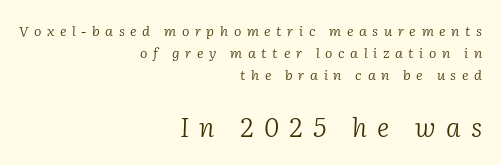
{"italic": "yes", "lean": "right", "slant_degrees": 2, "bold": "no", "underline": "no", "align": "right", "line_spacing": "normal", "line_spacing_ratio": 1.57, "letter_spacing": "wide", "letter_spacing_em": 0.4, "larger_block": "second", "size_ratio": 1.86, "glyph_px": 26}
